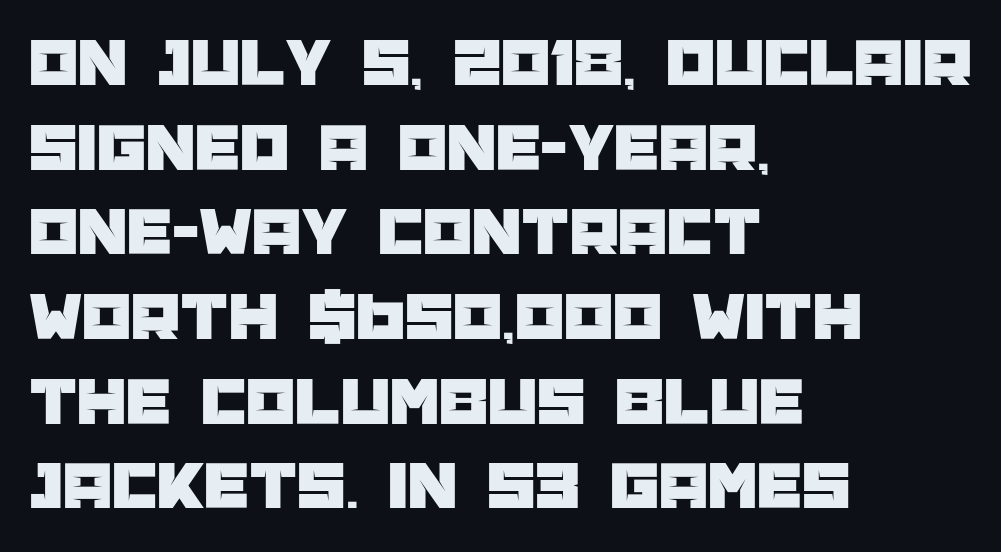
Each word holds together tightly as a unit, with standard inter-letter gaps. Casual observation: everything's shoved over to the left. Unmarked baselines from the first word to the last. The letters advance in unequal steps, a hallmark of proportional type.
